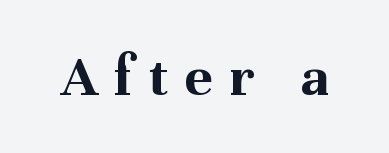
{"serif": "yes", "italic": "no", "bold": "yes", "weight": "bold", "width": "normal", "stroke_contrast": "medium", "x_height": "medium", "monospaced": "no", "underline": "no", "letter_spacing": "wide", "letter_spacing_em": 0.29, "glyph_px": 59}
